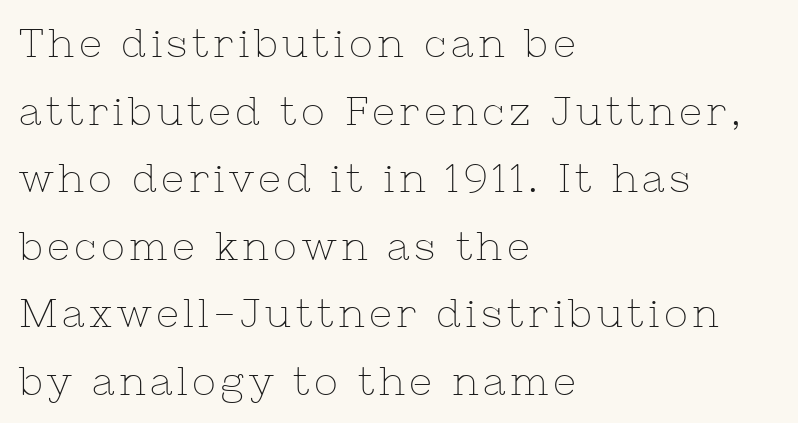
Q: Is the text bold? A: No.
Q: Is the text italic (slanted)? A: No, it is upright.
Q: Is the typeface a serif or a sans-serif typeface? A: Serif.
Q: Is the text underlined? A: No.
Q: How is the paragraph aligned? A: Left-aligned.
Q: Is the spacing between lines tight, normal or loose? A: Normal.
Q: Width (condensed, normal, or wide)? A: Normal.
Q: Stroke contrast? A: Low.
Q: x-height? A: Medium.
Q: Monospaced? A: No.
